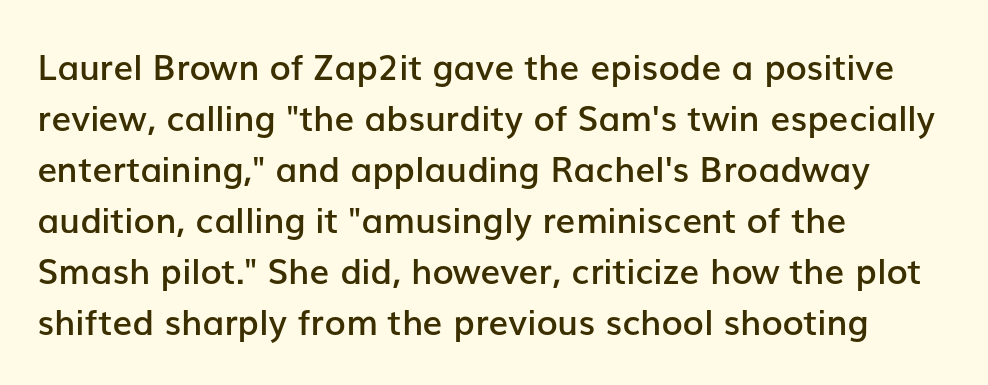
The image shows 35 px semibold sans-serif type, upright; set left-aligned, normal line spacing (1.46x), normal letter spacing, not underlined; low stroke contrast and a medium x-height.
